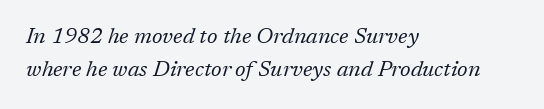
{"italic": "yes", "lean": "right", "slant_degrees": 17, "bold": "no", "underline": "no", "align": "left", "line_spacing": "normal", "line_spacing_ratio": 1.51, "letter_spacing": "normal", "letter_spacing_em": 0.0, "glyph_px": 22}
